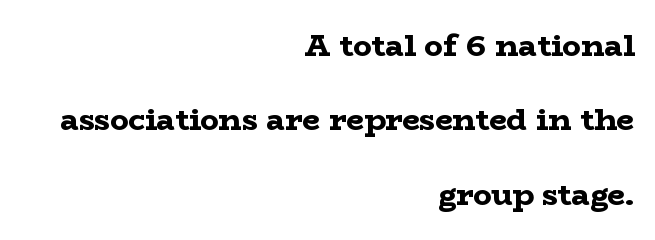
Q: Is the text bold? A: Yes.
Q: Is the text italic (slanted)? A: No, it is upright.
Q: Is the typeface a serif or a sans-serif typeface? A: Serif.
Q: Is the text underlined? A: No.
Q: How is the paragraph aligned? A: Right-aligned.
Q: Is the spacing between letters normal or unusually wide? A: Normal.
Q: Is the spacing between lines tight, normal or loose? A: Loose.
Q: Width (condensed, normal, or wide)? A: Wide.
Q: Stroke contrast? A: Low.
Q: x-height? A: Medium.
Q: Monospaced? A: No.
